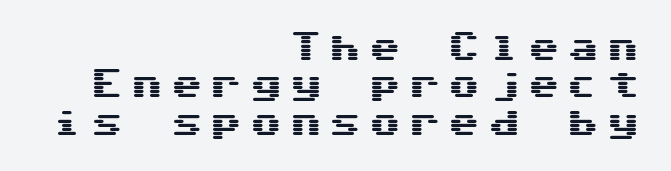
{"serif": "no", "italic": "no", "width": "wide", "stroke_contrast": "medium", "x_height": "medium", "underline": "no", "align": "right", "line_spacing_ratio": 1.17, "letter_spacing": "wide", "letter_spacing_em": 0.24, "glyph_px": 32}
